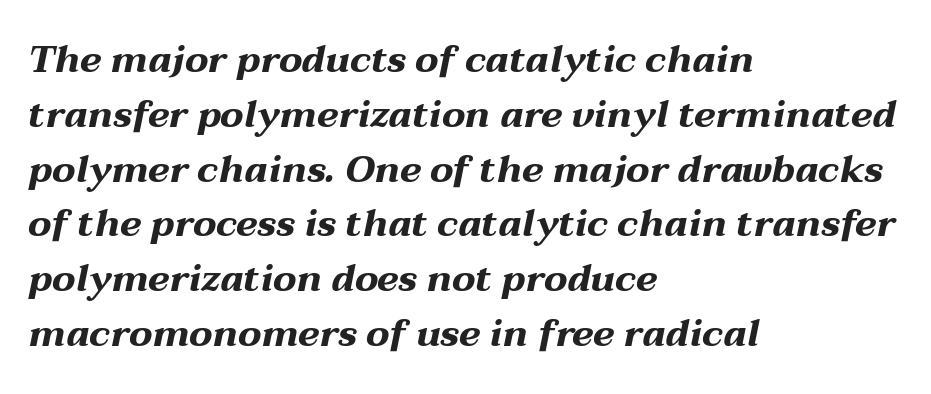
Q: Is the text bold? A: Yes.
Q: Is the text italic (slanted)? A: Yes, it leans right by about 12 degrees.
Q: Is the text underlined? A: No.
Q: How is the paragraph aligned? A: Left-aligned.
Q: Is the spacing between letters normal or unusually wide? A: Normal.
Q: Is the spacing between lines tight, normal or loose? A: Normal.
Q: Width (condensed, normal, or wide)? A: Wide.
Q: Stroke contrast? A: Medium.
Q: x-height? A: Medium.
Q: Monospaced? A: No.
